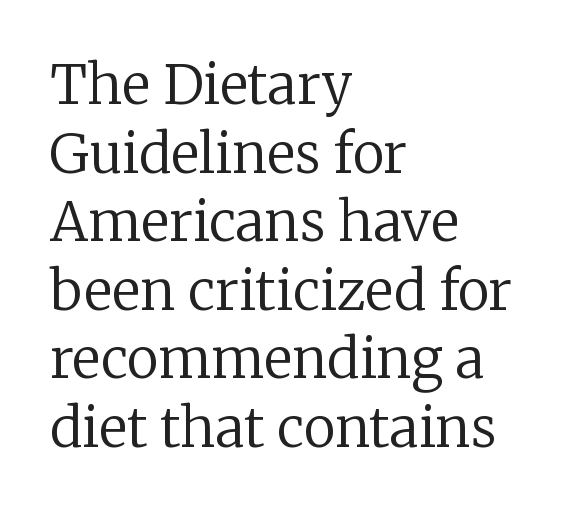
{"serif": "yes", "italic": "no", "bold": "no", "weight": "regular", "width": "normal", "stroke_contrast": "low", "x_height": "medium", "monospaced": "no", "underline": "no", "align": "left", "line_spacing": "normal", "line_spacing_ratio": 1.27, "letter_spacing": "normal", "letter_spacing_em": 0.0, "glyph_px": 54}
